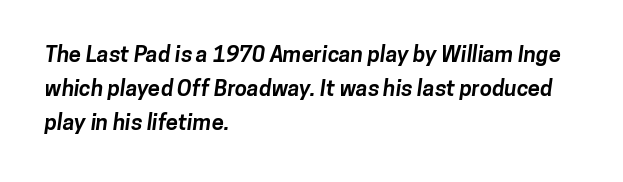
The image shows 22 px bold type; set left-aligned, normal line spacing (1.55x), normal letter spacing, not underlined.
